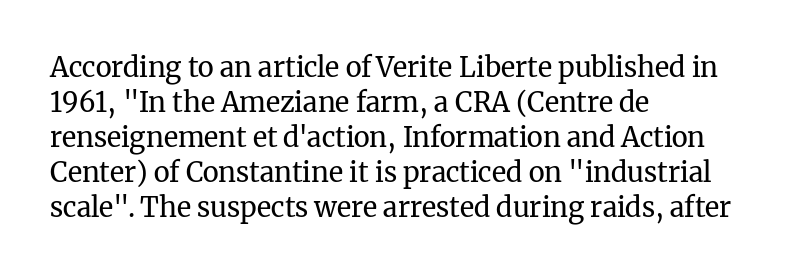
Q: Is the text bold? A: No.
Q: Is the text italic (slanted)? A: No, it is upright.
Q: Is the text underlined? A: No.
Q: How is the paragraph aligned? A: Left-aligned.
Q: Is the spacing between letters normal or unusually wide? A: Normal.
Q: Is the spacing between lines tight, normal or loose? A: Normal.
